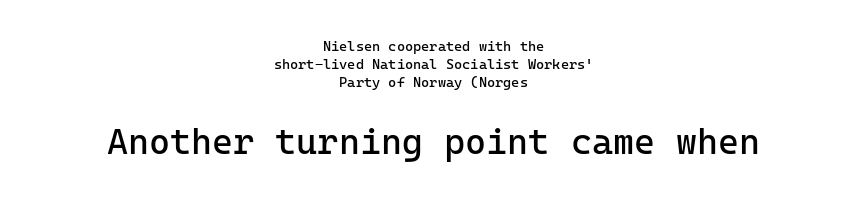
The image shows 36 px regular-weight sans-serif type, upright; set centered, normal line spacing (1.27x), normal letter spacing, not underlined; the second (bottom) block is 2.57x larger; low stroke contrast and a medium x-height.
